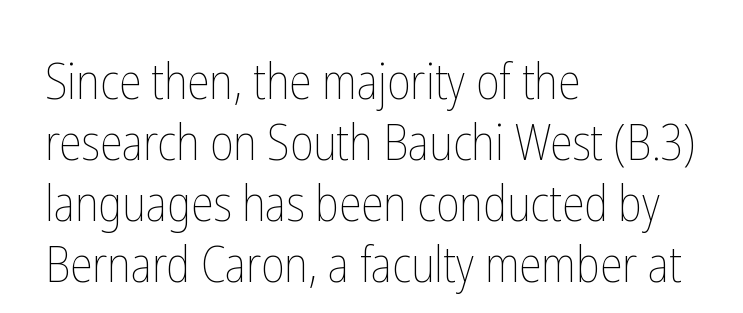
The image shows 50 px thin, condensed type, upright; set left-aligned, line spacing 1.22x, normal letter spacing, not underlined; low stroke contrast and a medium x-height.
